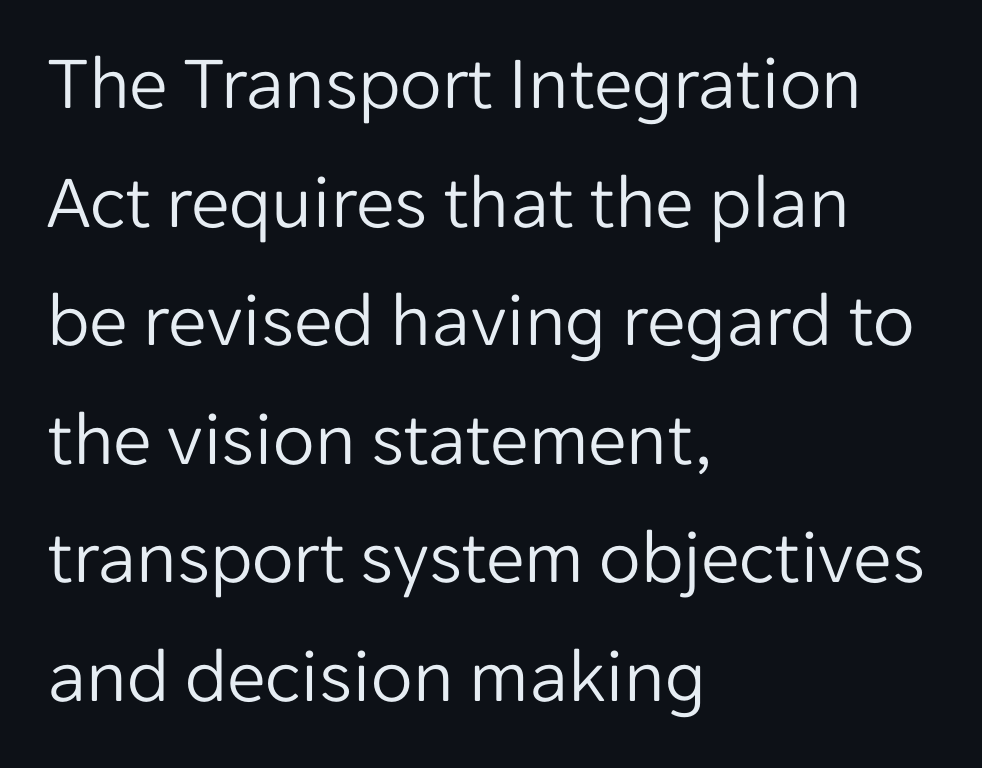
{"serif": "no", "italic": "no", "bold": "no", "weight": "light", "width": "normal", "stroke_contrast": "low", "x_height": "medium", "monospaced": "no", "underline": "no", "align": "left", "line_spacing": "normal", "line_spacing_ratio": 1.54, "letter_spacing": "normal", "letter_spacing_em": 0.0, "glyph_px": 77}
